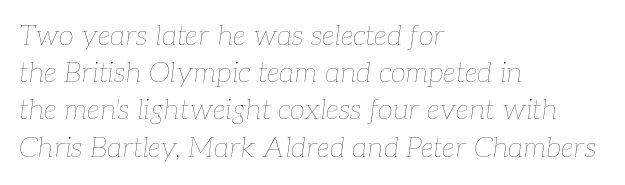
Standard letterfit; no display-style spreading of the glyphs. The leading is moderate, giving the passage an even texture. Each letter keeps its own natural width here, so spacing adapts to shape. The glyphs look as if they've been sheared to an angle.
